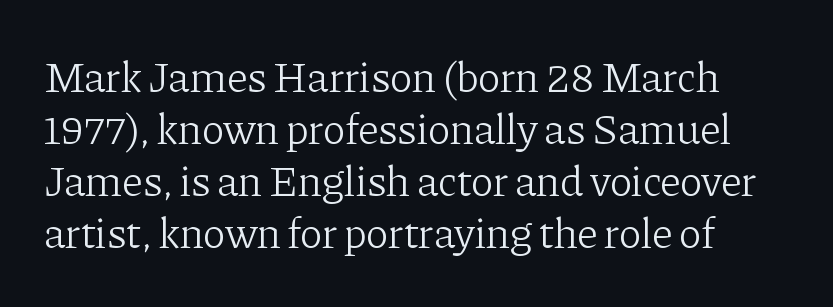
{"serif": "yes", "italic": "no", "bold": "no", "weight": "light", "width": "normal", "stroke_contrast": "low", "x_height": "medium", "monospaced": "no", "underline": "no", "line_spacing_ratio": 1.21, "letter_spacing": "normal", "letter_spacing_em": 0.0, "glyph_px": 43}
